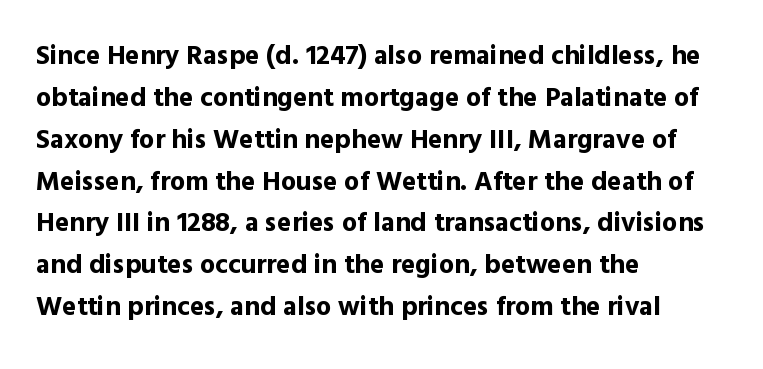
The image shows 27 px bold type, upright; set left-aligned, normal line spacing (1.55x), normal letter spacing, not underlined.
